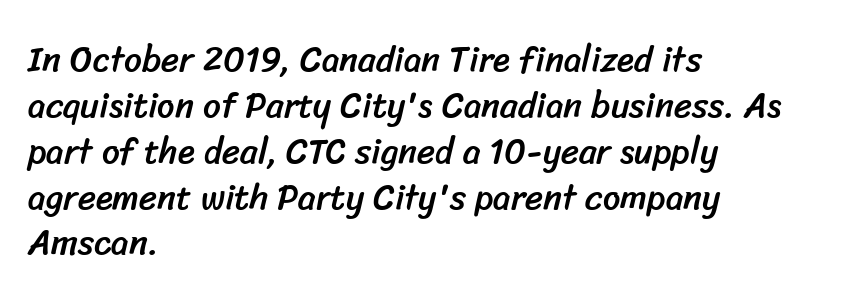
{"serif": "no", "width": "normal", "stroke_contrast": "low", "x_height": "medium", "monospaced": "no", "underline": "no", "align": "left", "line_spacing": "normal", "line_spacing_ratio": 1.31, "letter_spacing": "normal", "letter_spacing_em": 0.0, "glyph_px": 35}
